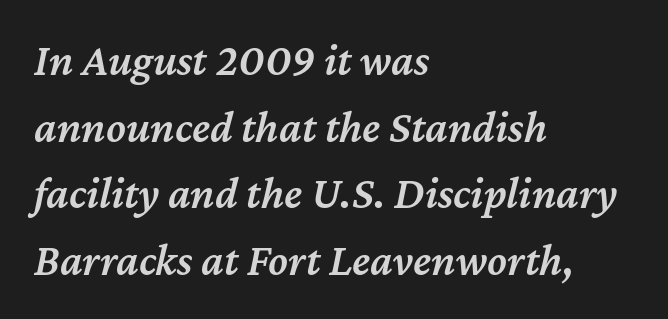
The image shows 45 px semibold type, italic (leaning right); set left-aligned, normal line spacing (1.48x), normal letter spacing, not underlined; medium stroke contrast and a medium x-height.
